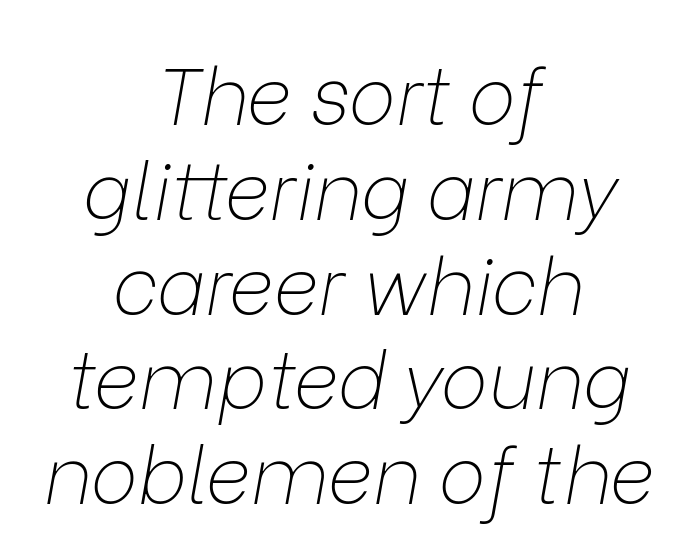
Spacing between characters is what you'd get straight out of the box. Here the designer chose a conventional face with non-uniform glyph widths. Descenders are the only things crossing below the line. This reads as an unemphasized weight, regular at the heaviest. There's an unmistakable incline to the writing here. Every row of glyphs is offset so its center matches the block's center.
